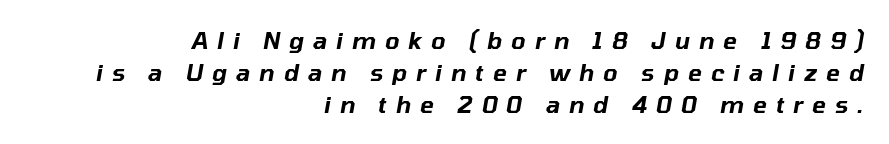
Q: Is the text italic (slanted)? A: Yes, it leans right by about 10 degrees.
Q: Is the text underlined? A: No.
Q: How is the paragraph aligned? A: Right-aligned.
Q: Is the spacing between letters normal or unusually wide? A: Unusually wide.
Q: Is the spacing between lines tight, normal or loose? A: Normal.
